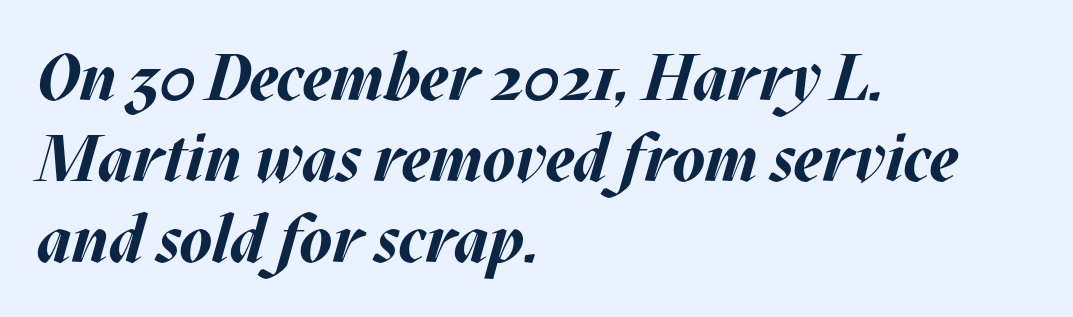
Q: Is the text bold? A: Yes.
Q: Is the text italic (slanted)? A: Yes, it leans right by about 17 degrees.
Q: Is the text underlined? A: No.
Q: How is the paragraph aligned? A: Left-aligned.
Q: Is the spacing between letters normal or unusually wide? A: Normal.
Q: Is the spacing between lines tight, normal or loose? A: Normal.
Q: Width (condensed, normal, or wide)? A: Normal.
Q: Stroke contrast? A: Medium.
Q: x-height? A: Large.
Q: Monospaced? A: No.
